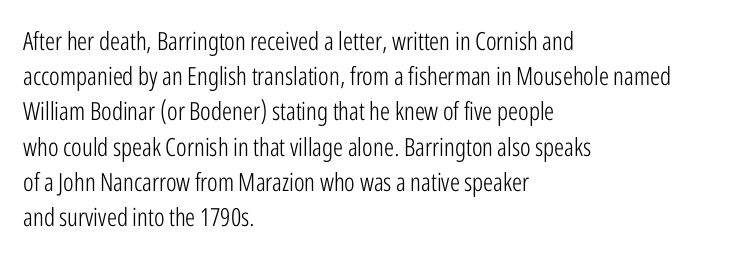
{"italic": "no", "bold": "no", "underline": "no", "align": "left", "line_spacing": "normal", "line_spacing_ratio": 1.41, "letter_spacing": "normal", "letter_spacing_em": 0.0, "glyph_px": 25}
